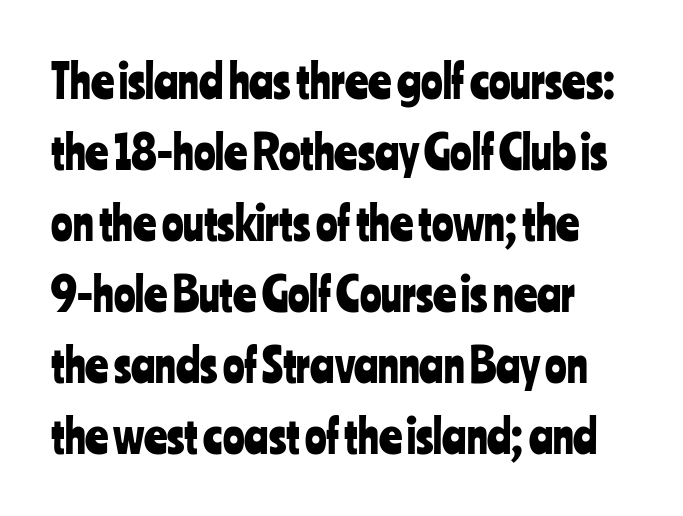
{"serif": "no", "italic": "no", "width": "condensed", "stroke_contrast": "low", "x_height": "medium", "monospaced": "no", "underline": "no", "line_spacing": "normal", "line_spacing_ratio": 1.58, "letter_spacing": "normal", "letter_spacing_em": 0.0, "glyph_px": 45}
